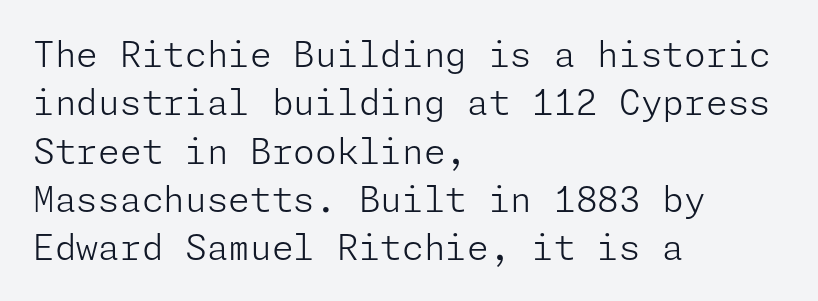
Q: Is the text bold? A: No.
Q: Is the text italic (slanted)? A: No, it is upright.
Q: Is the typeface a serif or a sans-serif typeface? A: Sans-serif.
Q: Is the text underlined? A: No.
Q: How is the paragraph aligned? A: Left-aligned.
Q: Is the spacing between letters normal or unusually wide? A: Normal.
Q: Is the spacing between lines tight, normal or loose? A: Normal.
Q: Width (condensed, normal, or wide)? A: Normal.
Q: Stroke contrast? A: Low.
Q: x-height? A: Medium.
